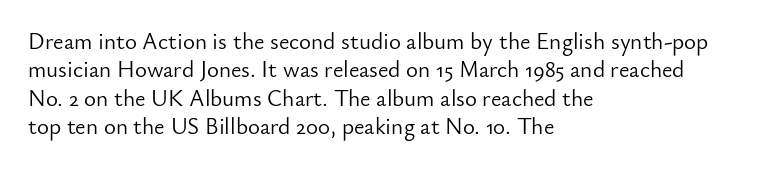
The image shows 23 px text type, upright; set left-aligned, line spacing 1.23x, normal letter spacing, not underlined.
